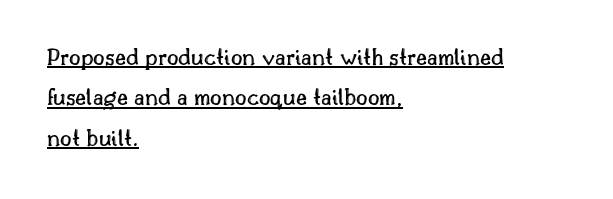
{"italic": "no", "underline": "yes", "align": "left", "line_spacing": "normal", "line_spacing_ratio": 1.62, "letter_spacing": "normal", "letter_spacing_em": 0.0, "glyph_px": 25}
